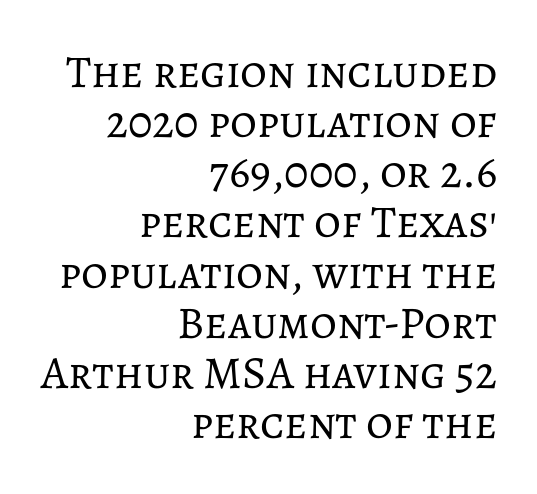
{"italic": "no", "bold": "no", "weight": "regular", "width": "normal", "stroke_contrast": "low", "x_height": "medium", "monospaced": "no", "underline": "no", "align": "right", "line_spacing": "tight", "line_spacing_ratio": 1.09, "letter_spacing": "normal", "letter_spacing_em": 0.0, "glyph_px": 46}
